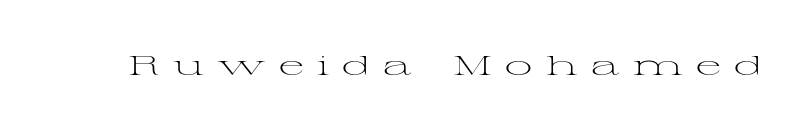
{"italic": "no", "bold": "no", "underline": "no", "letter_spacing": "wide", "letter_spacing_em": 0.49, "glyph_px": 27}
